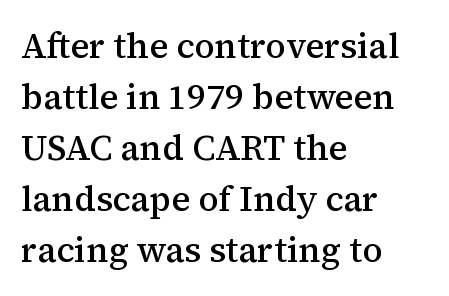
The image shows 35 px semibold serif type, upright; set left-aligned, normal line spacing (1.46x), normal letter spacing, not underlined; medium stroke contrast and a medium x-height.
